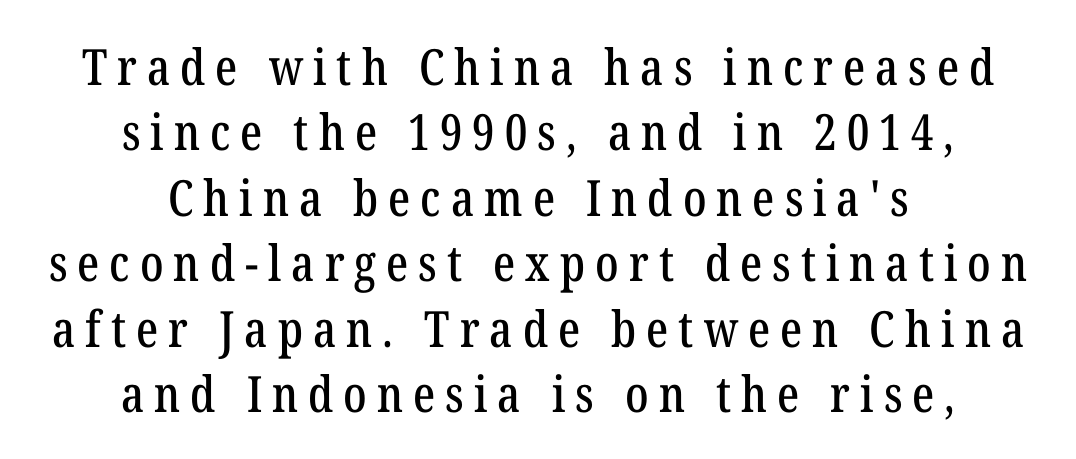
The image shows 50 px condensed serif type, upright; set centered, normal line spacing (1.31x), unusually wide letter spacing (+0.2 em), not underlined; low stroke contrast and a medium x-height.
